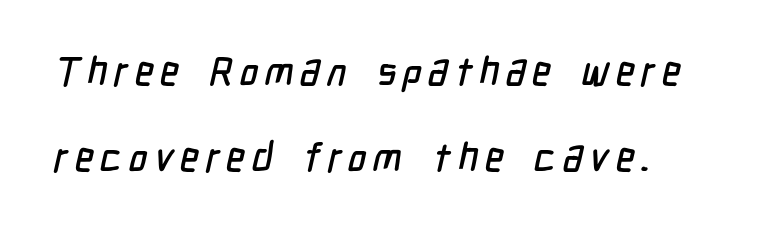
Leading: increased. Type without underlining. Looks like regular typesetting: each glyph gets only the width it needs. This is sans-serif lettering, the kind often seen on screens and signage.
